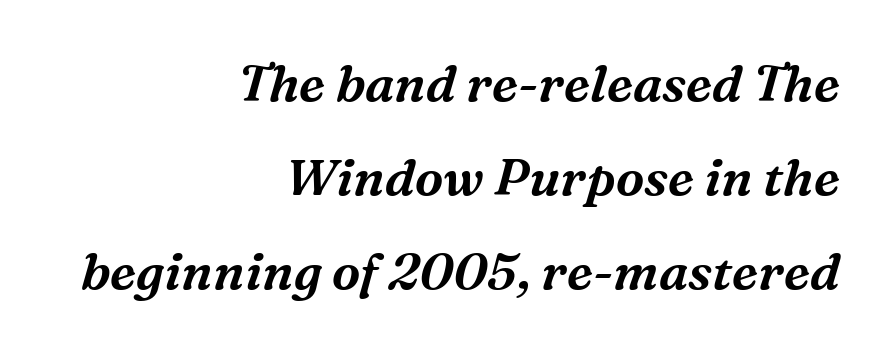
Q: Is the text italic (slanted)? A: Yes, it leans right by about 16 degrees.
Q: Is the typeface a serif or a sans-serif typeface? A: Serif.
Q: Is the text underlined? A: No.
Q: How is the paragraph aligned? A: Right-aligned.
Q: Is the spacing between letters normal or unusually wide? A: Normal.
Q: Width (condensed, normal, or wide)? A: Normal.
Q: Stroke contrast? A: Medium.
Q: x-height? A: Medium.
Q: Monospaced? A: No.
